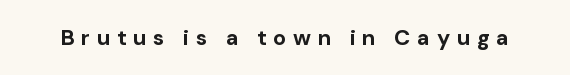
Anything drawn beneath the words? Only blank space. You could only call the tracking loose — the letters float apart. Each glyph is drawn with heavy, bold strokes. You can tell it's not italic because the verticals are truly vertical.
